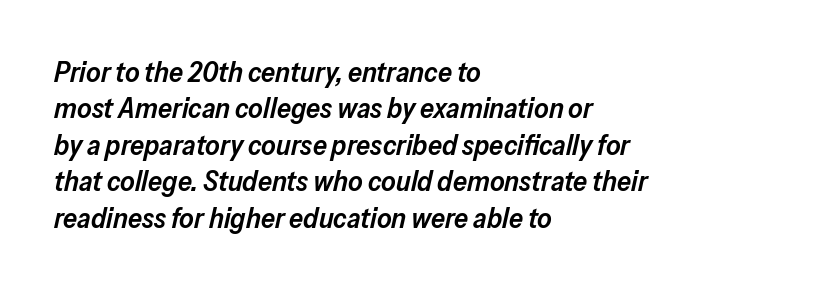
Q: Is the text bold? A: Semi-bold.
Q: Is the text italic (slanted)? A: Yes, it leans right by about 13 degrees.
Q: Is the text underlined? A: No.
Q: How is the paragraph aligned? A: Left-aligned.
Q: Is the spacing between letters normal or unusually wide? A: Normal.
Q: Is the spacing between lines tight, normal or loose? A: Normal.
Q: Width (condensed, normal, or wide)? A: Normal.
Q: Stroke contrast? A: Low.
Q: x-height? A: Medium.
Q: Monospaced? A: No.
